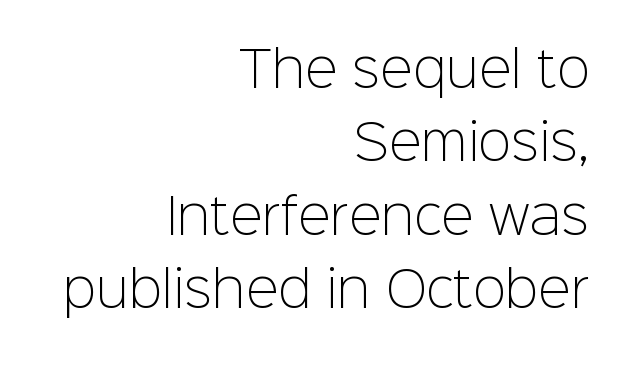
{"serif": "no", "italic": "no", "bold": "no", "weight": "light", "width": "normal", "stroke_contrast": "low", "x_height": "medium", "monospaced": "no", "underline": "no", "align": "right", "line_spacing": "normal", "line_spacing_ratio": 1.5, "letter_spacing": "normal", "letter_spacing_em": 0.0, "glyph_px": 49}
